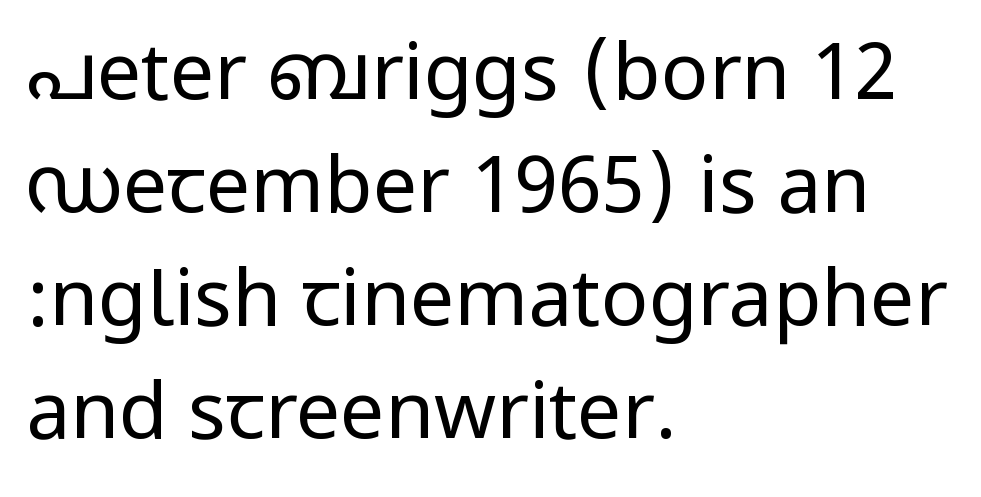
No extra ink here — the face is not bold. It's the straight-up-and-down kind of type. Line spacing here is normal. Lines of text with bare space underneath.
